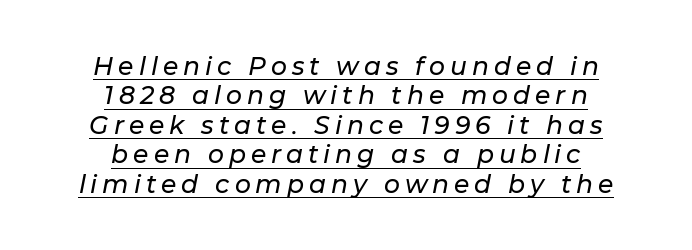
Is the block centered? Yes — each line is placed symmetrically about the middle. Substantial extra tracking has been applied to these lines. If you drew a line through each stem, it would be angled. The typesetter has applied underlining to the passage shown.
